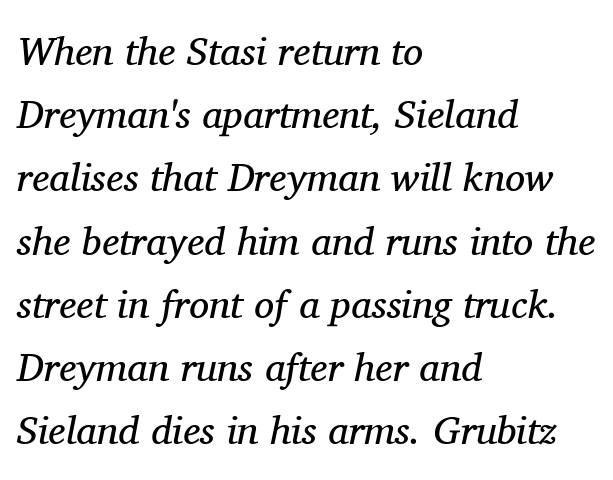
The image shows 40 px regular-weight serif type, italic (leaning right); set left-aligned, normal line spacing (1.58x), normal letter spacing, not underlined; medium stroke contrast and a medium x-height.
